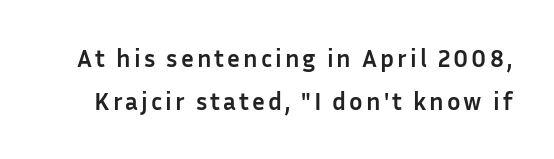
The image shows 25 px bold type, upright; set line spacing 1.73x, not underlined.
